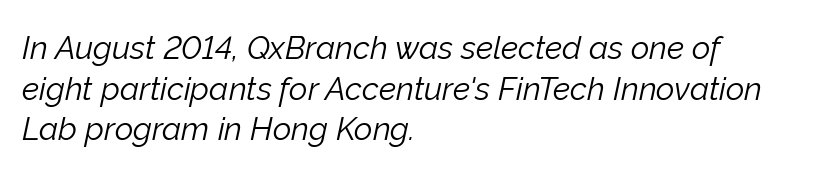
Q: Is the text bold? A: No.
Q: Is the text italic (slanted)? A: Yes, it leans right by about 12 degrees.
Q: Is the text underlined? A: No.
Q: How is the paragraph aligned? A: Left-aligned.
Q: Is the spacing between letters normal or unusually wide? A: Normal.
Q: Is the spacing between lines tight, normal or loose? A: Normal.
Q: Width (condensed, normal, or wide)? A: Normal.
Q: Stroke contrast? A: Low.
Q: x-height? A: Medium.
Q: Monospaced? A: No.
